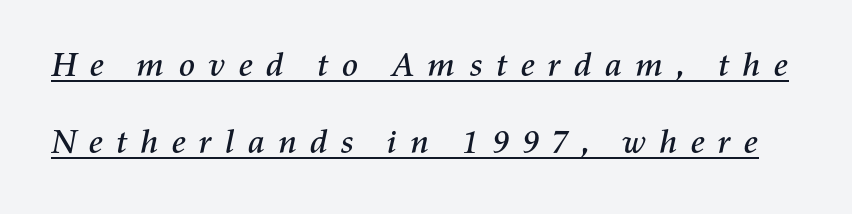
Q: Is the text italic (slanted)? A: Yes, it leans right by about 11 degrees.
Q: Is the text underlined? A: Yes.
Q: Is the spacing between letters normal or unusually wide? A: Unusually wide.
Q: Is the spacing between lines tight, normal or loose? A: Loose.
Q: Width (condensed, normal, or wide)? A: Normal.
Q: Stroke contrast? A: Medium.
Q: x-height? A: Medium.
Q: Monospaced? A: No.
